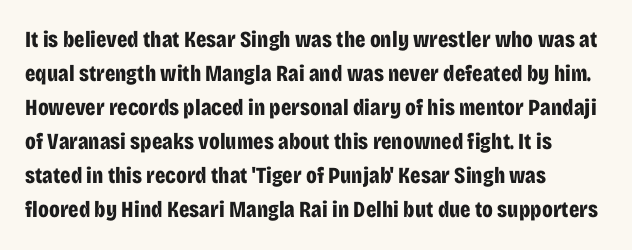
Q: Is the text bold? A: Yes.
Q: Is the text italic (slanted)? A: No, it is upright.
Q: Is the text underlined? A: No.
Q: How is the paragraph aligned? A: Left-aligned.
Q: Is the spacing between letters normal or unusually wide? A: Normal.
Q: Is the spacing between lines tight, normal or loose? A: Normal.
